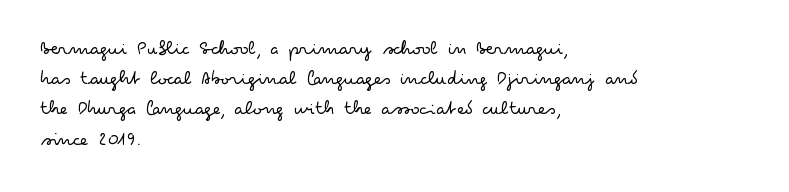
{"italic": "no", "bold": "no", "underline": "no", "align": "left", "line_spacing": "normal", "line_spacing_ratio": 1.51, "letter_spacing": "normal", "letter_spacing_em": 0.0, "glyph_px": 20}
